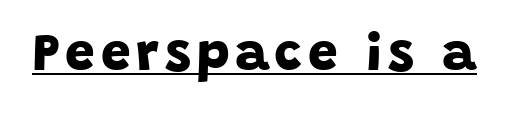
Q: Is the text bold? A: Yes.
Q: Is the typeface a serif or a sans-serif typeface? A: Sans-serif.
Q: Is the text underlined? A: Yes.
Q: Width (condensed, normal, or wide)? A: Normal.
Q: Stroke contrast? A: Low.
Q: x-height? A: Large.
Q: Monospaced? A: No.
